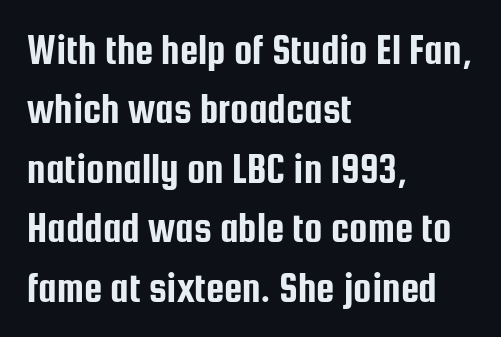
Q: Is the text italic (slanted)? A: No, it is upright.
Q: Is the typeface a serif or a sans-serif typeface? A: Sans-serif.
Q: Is the text underlined? A: No.
Q: How is the paragraph aligned? A: Left-aligned.
Q: Is the spacing between letters normal or unusually wide? A: Normal.
Q: Is the spacing between lines tight, normal or loose? A: Normal.
Q: Width (condensed, normal, or wide)? A: Condensed.
Q: Stroke contrast? A: Low.
Q: x-height? A: Medium.
Q: Monospaced? A: No.
